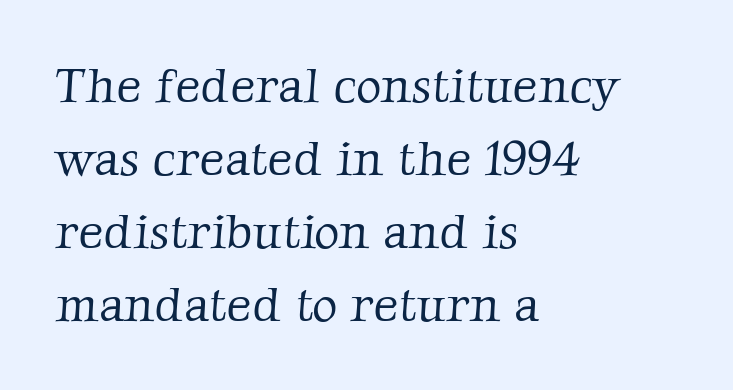
Q: Is the text bold? A: No.
Q: Is the typeface a serif or a sans-serif typeface? A: Serif.
Q: Is the text underlined? A: No.
Q: How is the paragraph aligned? A: Left-aligned.
Q: Is the spacing between letters normal or unusually wide? A: Normal.
Q: Is the spacing between lines tight, normal or loose? A: Normal.
Q: Width (condensed, normal, or wide)? A: Normal.
Q: Stroke contrast? A: Low.
Q: x-height? A: Medium.
Q: Monospaced? A: No.
